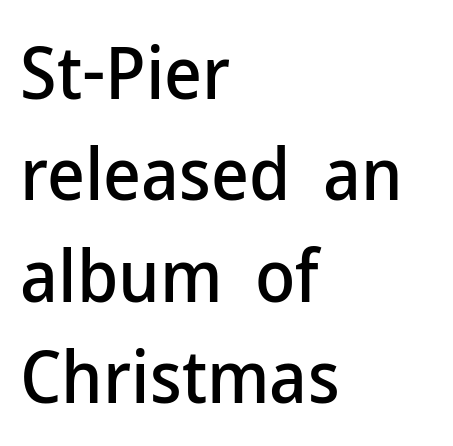
Regular leading. Italic? Not at all — the glyphs are vertical. If you drew a ruler down the left edge, every line would touch it. You can tell from the bare stems that sans-serif type was used. The passage shown is typed in a proportional face where columns would drift.
